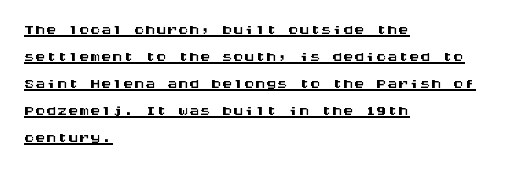
{"italic": "no", "underline": "yes", "align": "left", "line_spacing_ratio": 1.23, "letter_spacing": "normal", "letter_spacing_em": 0.0, "glyph_px": 22}
